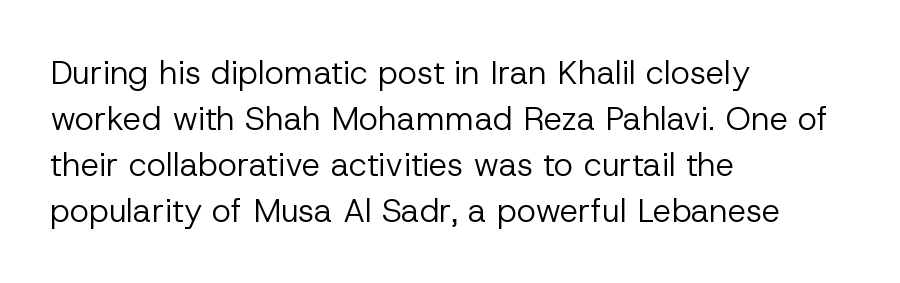
The image shows 33 px regular-weight sans-serif type, upright; set left-aligned, normal line spacing (1.39x), normal letter spacing, not underlined; low stroke contrast and a medium x-height.
